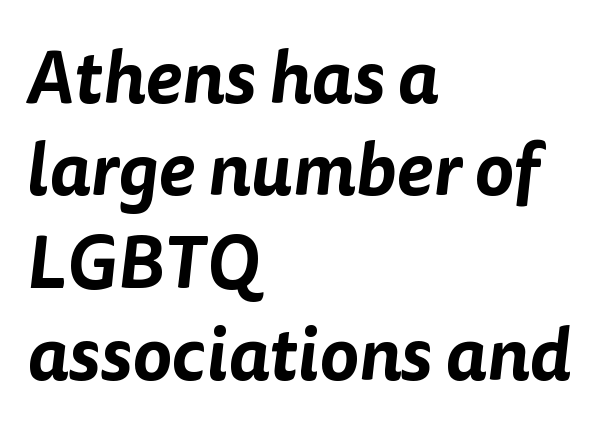
Q: Is the typeface a serif or a sans-serif typeface? A: Sans-serif.
Q: Is the text underlined? A: No.
Q: How is the paragraph aligned? A: Left-aligned.
Q: Is the spacing between letters normal or unusually wide? A: Normal.
Q: Is the spacing between lines tight, normal or loose? A: Normal.
Q: Width (condensed, normal, or wide)? A: Normal.
Q: Stroke contrast? A: Low.
Q: x-height? A: Medium.
Q: Monospaced? A: No.
